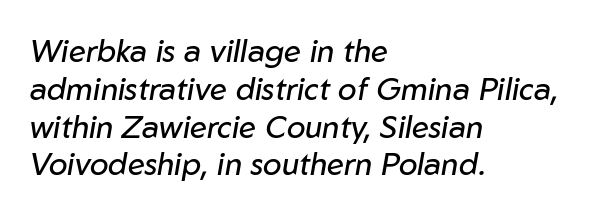
Q: Is the text bold? A: No.
Q: Is the text italic (slanted)? A: Yes, it leans right by about 10 degrees.
Q: Is the text underlined? A: No.
Q: How is the paragraph aligned? A: Left-aligned.
Q: Is the spacing between letters normal or unusually wide? A: Normal.
Q: Width (condensed, normal, or wide)? A: Normal.
Q: Stroke contrast? A: Low.
Q: x-height? A: Medium.
Q: Monospaced? A: No.
